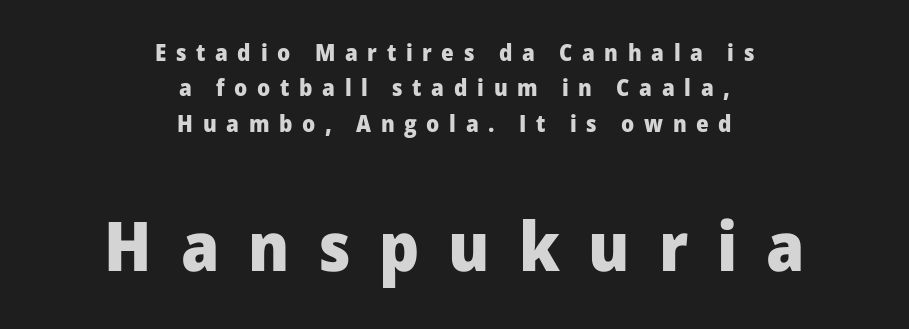
{"serif": "no", "italic": "no", "bold": "yes", "weight": "heavy", "width": "normal", "stroke_contrast": "low", "x_height": "medium", "monospaced": "no", "underline": "no", "align": "center", "line_spacing": "normal", "line_spacing_ratio": 1.54, "letter_spacing": "wide", "letter_spacing_em": 0.42, "larger_block": "second", "size_ratio": 3.0, "glyph_px": 69}
